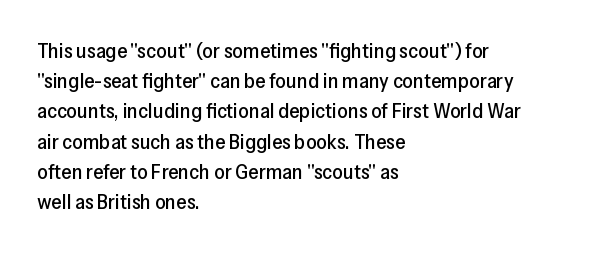
The image shows 21 px text type, upright; set left-aligned, normal line spacing (1.44x), normal letter spacing, not underlined.
